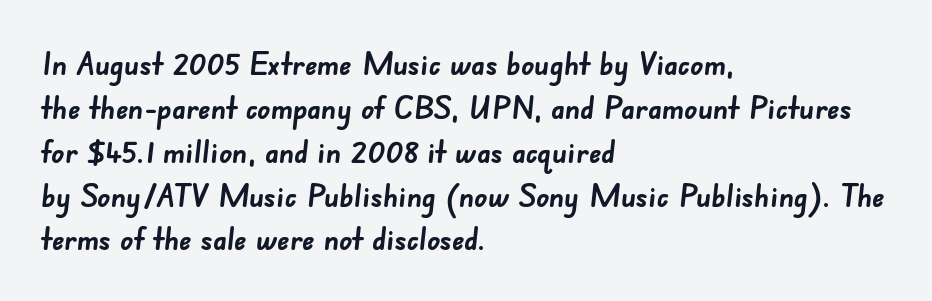
Inter-character spacing is left at the font's built-in metrics. You could not count columns in this text — the font is proportionally spaced. Vertical spacing — default. Each line starts at the same left margin while the right side varies. Summary of weight: heavy, a full bold. Letterform terminals end flat and unadorned throughout the passage.
